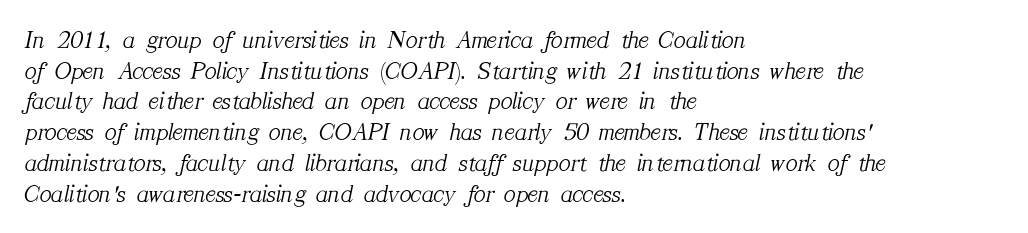
Q: Is the text bold? A: No.
Q: Is the text italic (slanted)? A: Yes, it leans right by about 12 degrees.
Q: Is the text underlined? A: No.
Q: How is the paragraph aligned? A: Left-aligned.
Q: Is the spacing between letters normal or unusually wide? A: Normal.
